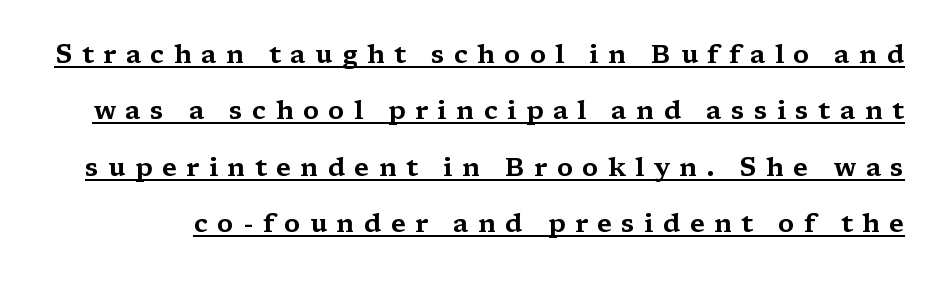
Q: Is the text italic (slanted)? A: No, it is upright.
Q: Is the text underlined? A: Yes.
Q: Is the spacing between letters normal or unusually wide? A: Unusually wide.
Q: Is the spacing between lines tight, normal or loose? A: Loose.
